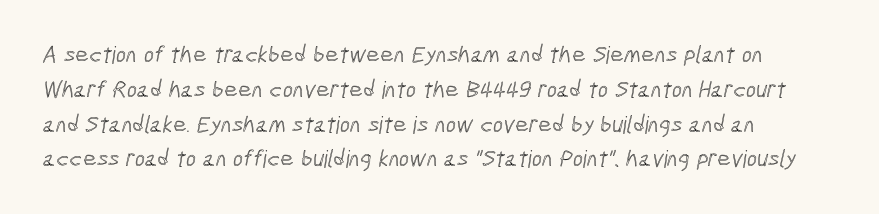
The image shows 24 px text type; set left-aligned, normal line spacing (1.45x), normal letter spacing, not underlined.
